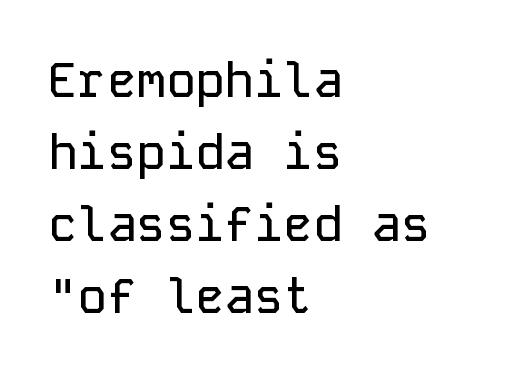
{"serif": "no", "italic": "no", "width": "normal", "stroke_contrast": "low", "x_height": "medium", "monospaced": "yes", "underline": "no", "align": "left", "line_spacing": "normal", "line_spacing_ratio": 1.47, "letter_spacing": "normal", "letter_spacing_em": 0.0, "glyph_px": 49}
